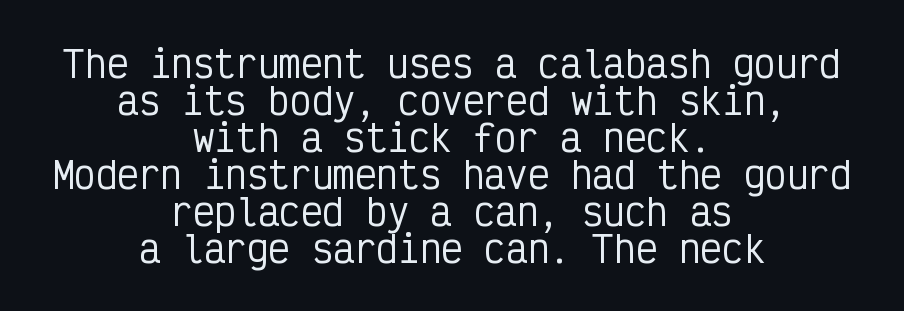
Q: Is the text italic (slanted)? A: No, it is upright.
Q: Is the typeface a serif or a sans-serif typeface? A: Sans-serif.
Q: Is the text underlined? A: No.
Q: How is the paragraph aligned? A: Centered.
Q: Is the spacing between letters normal or unusually wide? A: Normal.
Q: Is the spacing between lines tight, normal or loose? A: Tight.
Q: Width (condensed, normal, or wide)? A: Condensed.
Q: Stroke contrast? A: Low.
Q: x-height? A: Medium.
Q: Monospaced? A: Yes.
